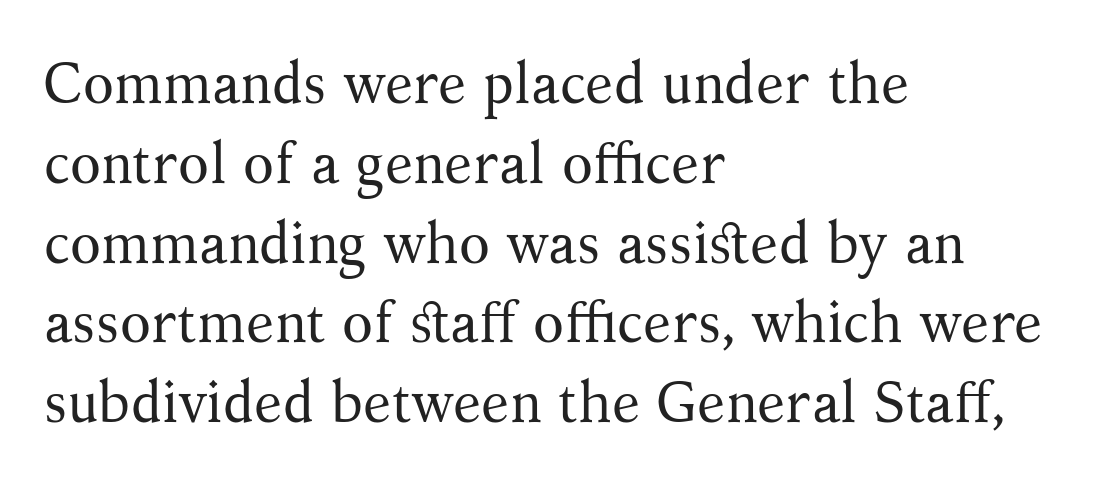
Short and long lines alike share a common starting point at left. This sample has the flowing, uneven cadence of proportional lettering. Rows of type keep a routine distance in the vertical direction. Caption: face not bold, strokes unweighted.
